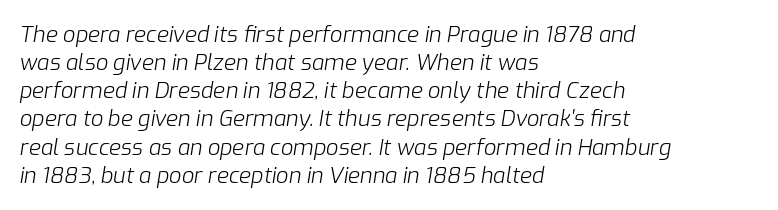
The image shows 22 px text type, italic (leaning right); set left-aligned, normal line spacing (1.28x), normal letter spacing, not underlined.
